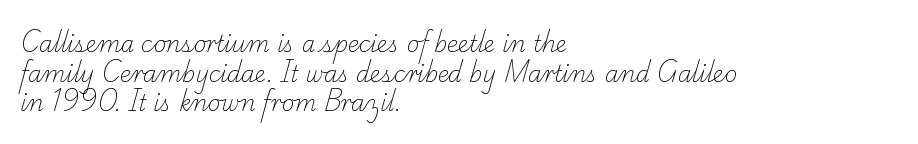
Decoration check: the copy has no underline. No letter is thick-stroked: the sample isn't bold. What's the leading like? Ordinary, nothing unusual. The ragged edge is on the right, which tells us the setting is flush left. Compared with typical body copy, the letter spacing here is the same.
